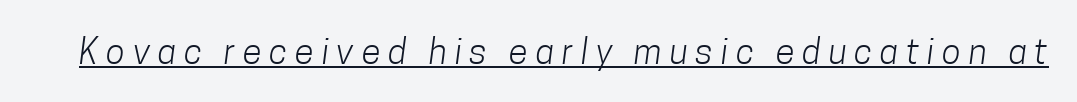
The letters carry no serifs — their stems end cleanly without finishing strokes. Compared with undecorated copy, this sample adds a rule below the words. Caption: expanded tracking, letters set apart. The weight would be labelled regular, book, light, or lighter still.
